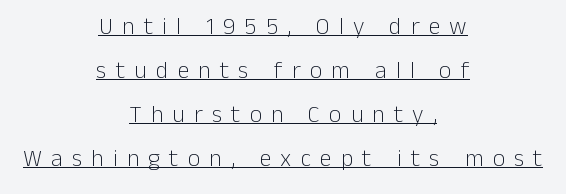
Layout note: lines centered. Honestly, the underline is the first thing you notice here. Look at the tracking — it's clearly loosened, letters drifting apart. Stroke thickness stays within the range of a standard reading face or lighter. The type sits square on the baseline with zero lean.
